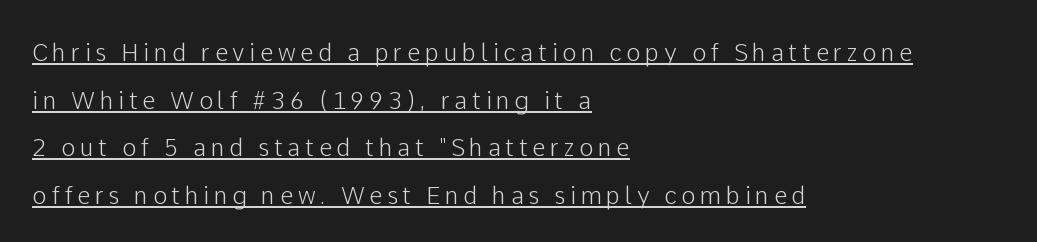
Q: Is the text italic (slanted)? A: No, it is upright.
Q: Is the text underlined? A: Yes.
Q: How is the paragraph aligned? A: Left-aligned.
Q: Is the spacing between lines tight, normal or loose? A: Loose.
